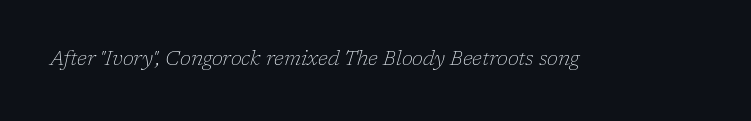
{"italic": "yes", "lean": "right", "slant_degrees": 17, "bold": "no", "underline": "no", "letter_spacing": "normal", "letter_spacing_em": 0.0, "glyph_px": 20}
